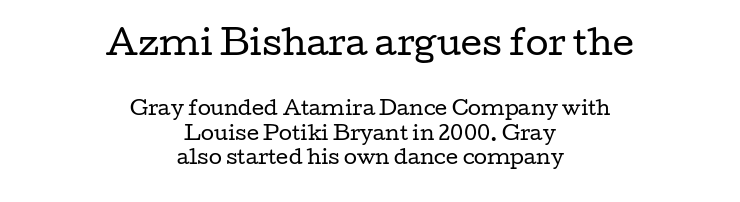
The image shows 33 px regular-weight, wide serif type, upright; set centered, normal line spacing (1.31x), normal letter spacing, not underlined; the first (top) block is 1.74x larger; low stroke contrast and a medium x-height.
